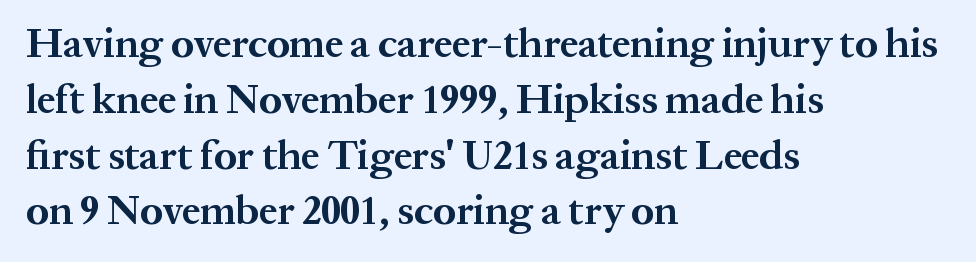
Plain, unruled lines of type. In terms of letterspacing, this is plain default setting. You'd pick this weight for a headline — it's a proper bold. Summary of vertical rhythm: regular, with standard interline spacing. Ordinary non-slanted type is in use. A typesetter would call this proportional, since set widths differ per character.
